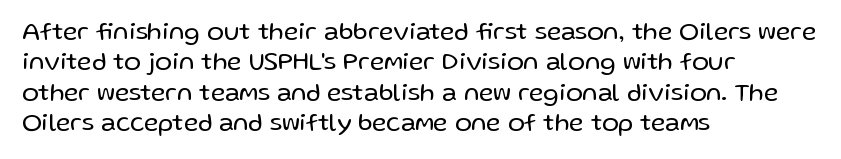
{"italic": "no", "bold": "no", "underline": "no", "align": "left", "line_spacing_ratio": 1.22, "letter_spacing": "normal", "letter_spacing_em": 0.0, "glyph_px": 25}
